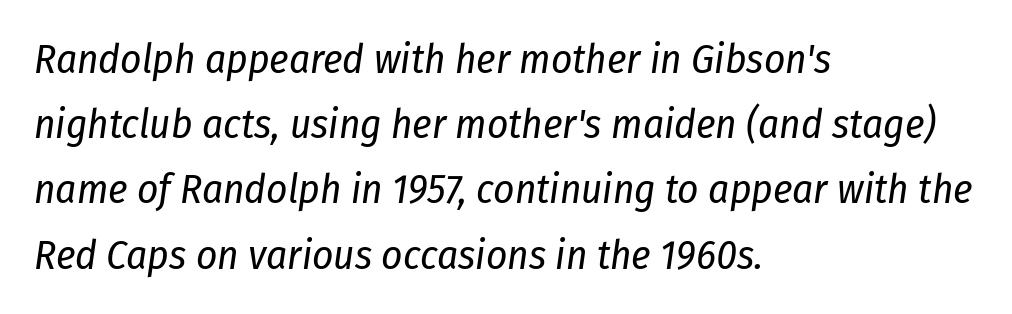
Q: Is the text bold? A: No.
Q: Is the text italic (slanted)? A: Yes, it leans right by about 8 degrees.
Q: Is the text underlined? A: No.
Q: How is the paragraph aligned? A: Left-aligned.
Q: Is the spacing between letters normal or unusually wide? A: Normal.
Q: Is the spacing between lines tight, normal or loose? A: Normal.
Q: Width (condensed, normal, or wide)? A: Condensed.
Q: Stroke contrast? A: Low.
Q: x-height? A: Medium.
Q: Monospaced? A: No.
